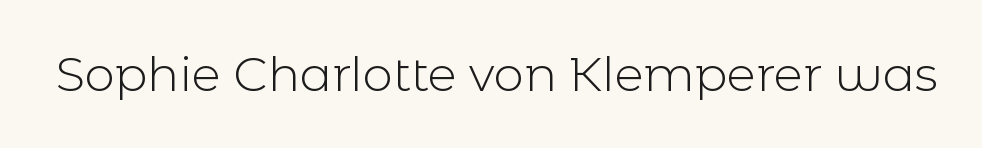
The font's upright variant was chosen for this text. Decoration check: the copy has no underline. The weight would be labelled regular, book, light, or lighter still. Think of a printed novel: that variable character pitch is what you see here. Nobody touched the tracking dial on this one. Does the type have serifs? No, each stem ends abruptly.
